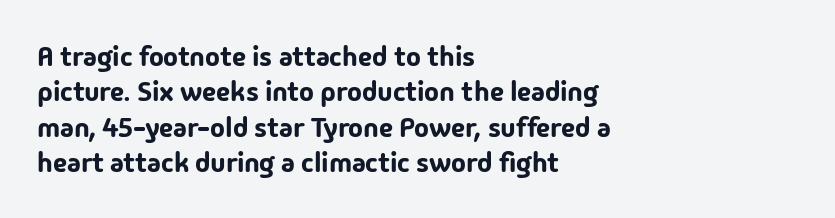
{"serif": "no", "italic": "no", "width": "normal", "stroke_contrast": "low", "x_height": "medium", "monospaced": "no", "underline": "no", "align": "left", "line_spacing": "normal", "line_spacing_ratio": 1.26, "letter_spacing": "normal", "letter_spacing_em": 0.0, "glyph_px": 28}
